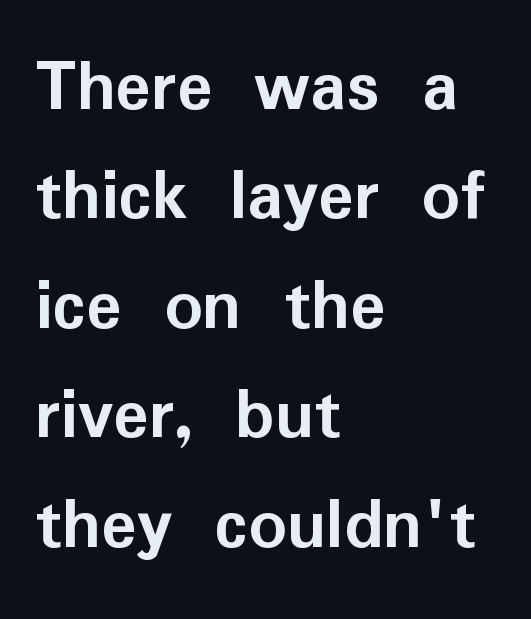
The image shows 75 px semibold sans-serif type, upright; set left-aligned, normal line spacing (1.46x), normal letter spacing, not underlined; low stroke contrast and a medium x-height.
